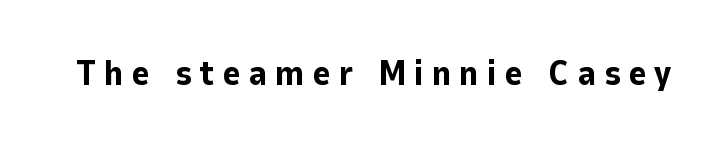
{"serif": "no", "italic": "no", "bold": "yes", "weight": "bold", "width": "normal", "stroke_contrast": "low", "x_height": "medium", "monospaced": "no", "underline": "no", "letter_spacing": "wide", "letter_spacing_em": 0.22, "glyph_px": 35}
